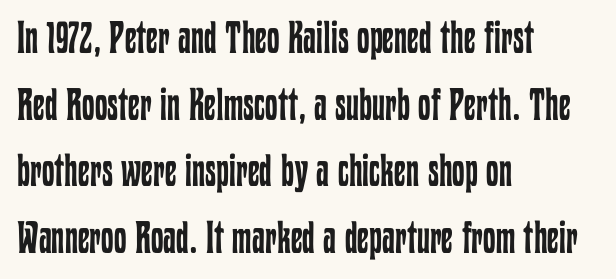
The paragraph shown leans on its left margin. Think of a printed novel: that variable character pitch is what you see here. Between one letter and the next there's only the usual sliver of space. The letters look calm and open, with moderate or lighter stems.
